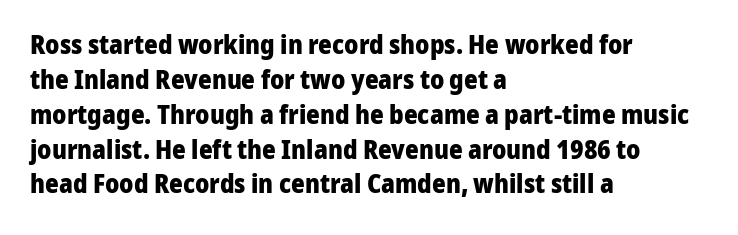
Q: Is the text bold? A: Yes.
Q: Is the text italic (slanted)? A: No, it is upright.
Q: Is the text underlined? A: No.
Q: How is the paragraph aligned? A: Left-aligned.
Q: Is the spacing between letters normal or unusually wide? A: Normal.
Q: Is the spacing between lines tight, normal or loose? A: Normal.
